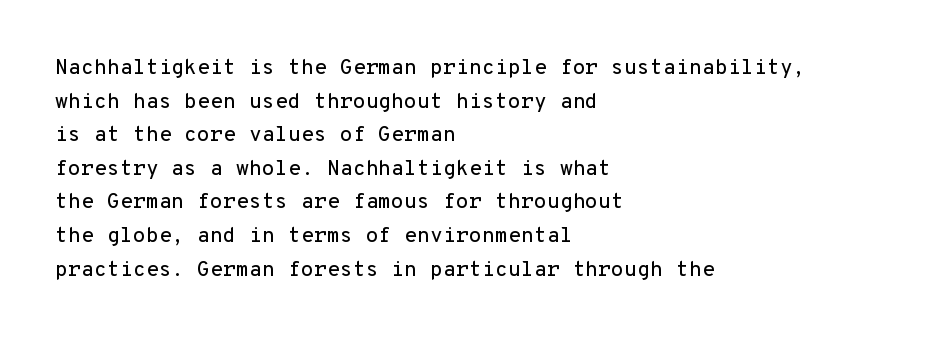
Between one letter and the next there's only the usual sliver of space. The baseline area is clear. Vertically, the passage feels balanced, rows spaced as you'd expect. This sample is left-justified, so line endings fall wherever the words run out.
